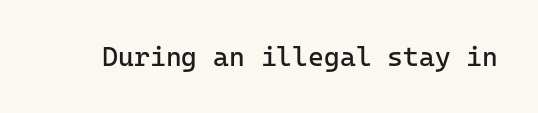
The image shows 27 px text type, upright; set normal letter spacing, not underlined.
